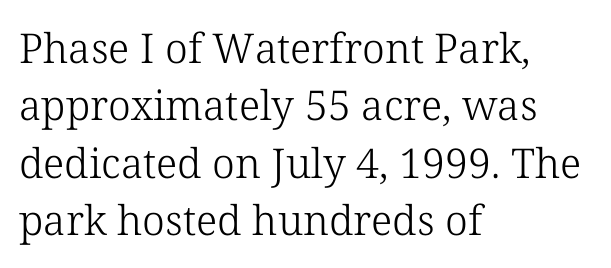
The image shows 41 px light serif type, upright; set left-aligned, normal line spacing (1.4x), normal letter spacing, not underlined; low stroke contrast and a medium x-height.
